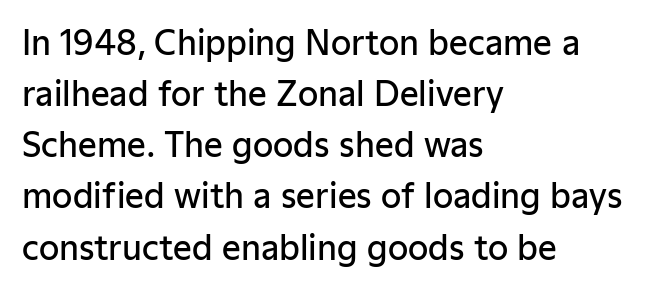
Think of a printed novel: that variable character pitch is what you see here. Spacing between characters is what you'd get straight out of the box. A classic flush-left, rag-right setting is used for this passage. Nothing sits at the stroke ends, so this counts as sans-serif. Just letters on the line, the space beneath them empty. Every letter is mildly thick-stroked: semibold rather than bold.
